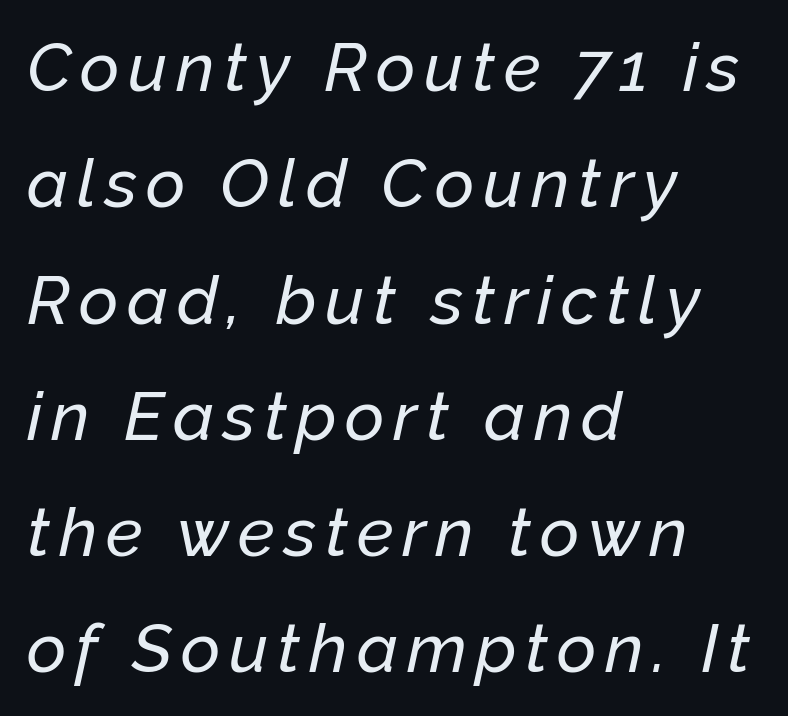
{"italic": "yes", "lean": "right", "slant_degrees": 12, "width": "normal", "stroke_contrast": "low", "x_height": "medium", "monospaced": "no", "underline": "no", "align": "left", "line_spacing_ratio": 1.71, "glyph_px": 68}
